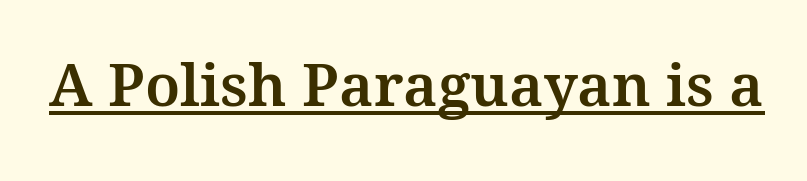
Q: Is the text italic (slanted)? A: No, it is upright.
Q: Is the typeface a serif or a sans-serif typeface? A: Serif.
Q: Is the text underlined? A: Yes.
Q: Is the spacing between letters normal or unusually wide? A: Normal.
Q: Width (condensed, normal, or wide)? A: Normal.
Q: Stroke contrast? A: Medium.
Q: x-height? A: Medium.
Q: Monospaced? A: No.
